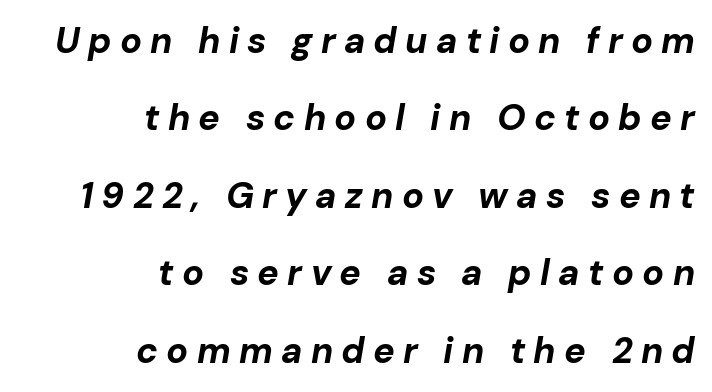
The image shows 36 px bold type, italic (leaning right); set right-aligned, loose line spacing (2.15x), unusually wide letter spacing (+0.23 em), not underlined; low stroke contrast and a medium x-height.
